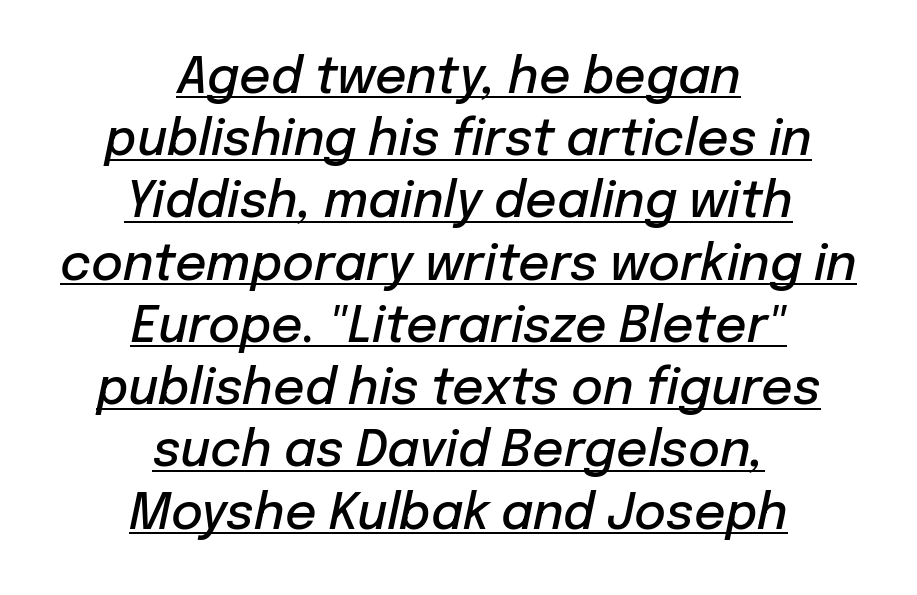
The image shows 49 px semibold type, italic (leaning right); set centered, normal line spacing (1.27x), normal letter spacing, underlined; low stroke contrast and a medium x-height.
